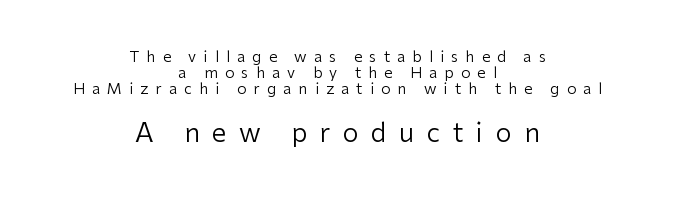
{"italic": "no", "bold": "no", "underline": "no", "align": "center", "line_spacing": "tight", "line_spacing_ratio": 1.08, "letter_spacing": "wide", "letter_spacing_em": 0.48, "larger_block": "second", "size_ratio": 1.73, "glyph_px": 26}
